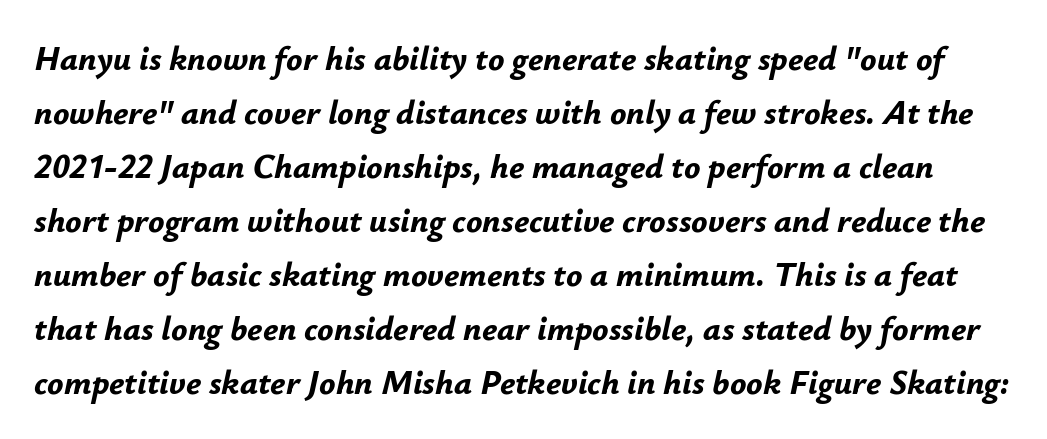
Q: Is the text bold? A: Yes.
Q: Is the text italic (slanted)? A: Yes, it leans right by about 12 degrees.
Q: Is the text underlined? A: No.
Q: Is the spacing between letters normal or unusually wide? A: Normal.
Q: Is the spacing between lines tight, normal or loose? A: Normal.
Q: Width (condensed, normal, or wide)? A: Normal.
Q: Stroke contrast? A: Low.
Q: x-height? A: Small.
Q: Monospaced? A: No.
